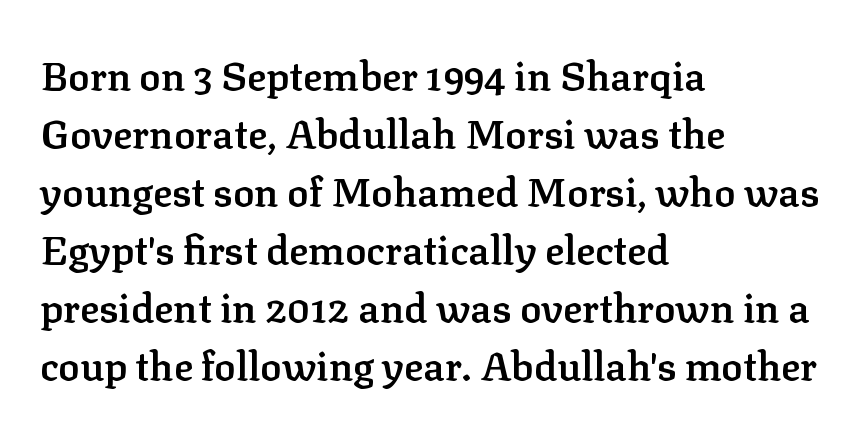
The image shows 40 px semibold serif type, upright; set left-aligned, normal line spacing (1.45x), normal letter spacing, not underlined; low stroke contrast and a medium x-height.
